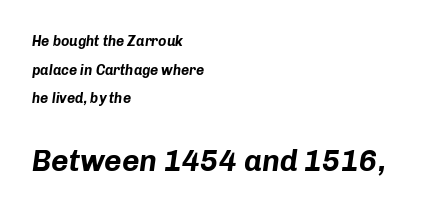
The image shows 30 px bold type, italic (leaning right); set left-aligned, loose line spacing (2.05x), normal letter spacing, not underlined; the second (bottom) block is 2.14x larger; low stroke contrast and a medium x-height.
